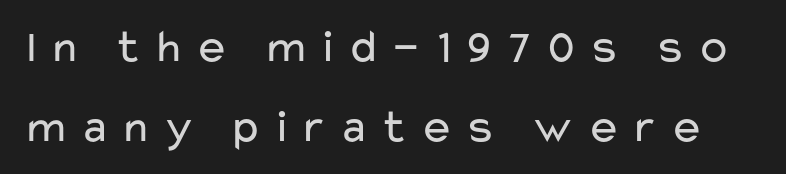
{"serif": "no", "italic": "no", "bold": "no", "weight": "regular", "width": "wide", "stroke_contrast": "low", "x_height": "medium", "monospaced": "no", "underline": "no", "line_spacing": "normal", "line_spacing_ratio": 1.7, "letter_spacing": "wide", "letter_spacing_em": 0.2, "glyph_px": 47}
